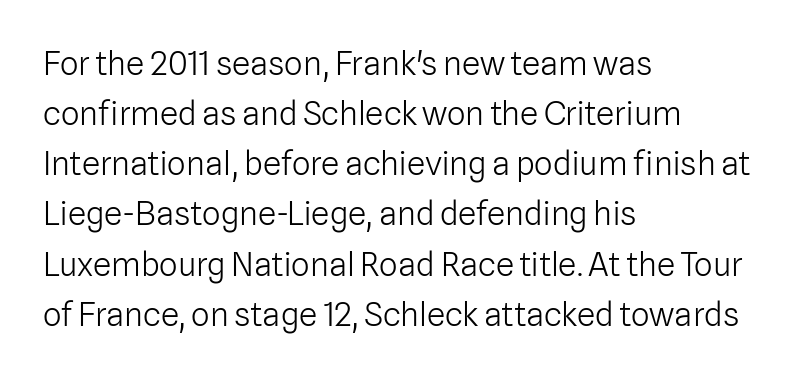
Q: Is the text bold? A: No.
Q: Is the text italic (slanted)? A: No, it is upright.
Q: Is the typeface a serif or a sans-serif typeface? A: Sans-serif.
Q: Is the text underlined? A: No.
Q: How is the paragraph aligned? A: Left-aligned.
Q: Is the spacing between letters normal or unusually wide? A: Normal.
Q: Is the spacing between lines tight, normal or loose? A: Normal.
Q: Width (condensed, normal, or wide)? A: Normal.
Q: Stroke contrast? A: Low.
Q: x-height? A: Medium.
Q: Monospaced? A: No.
